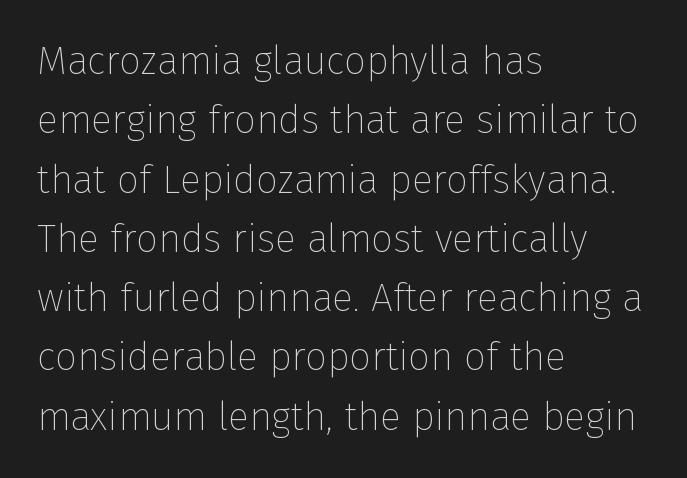
The image shows 39 px thin sans-serif type, upright; set left-aligned, normal line spacing (1.52x), normal letter spacing, not underlined; low stroke contrast and a medium x-height.
